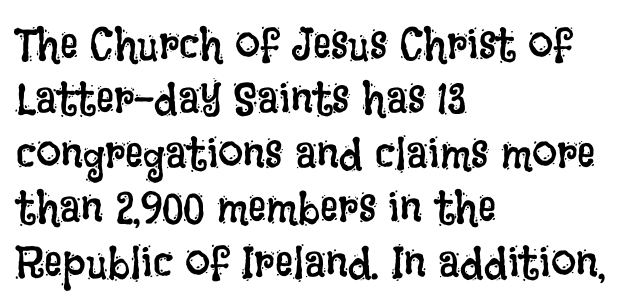
Q: Is the text bold? A: No.
Q: Is the text italic (slanted)? A: No, it is upright.
Q: Is the text underlined? A: No.
Q: How is the paragraph aligned? A: Left-aligned.
Q: Is the spacing between letters normal or unusually wide? A: Normal.
Q: Width (condensed, normal, or wide)? A: Condensed.
Q: Stroke contrast? A: Low.
Q: x-height? A: Large.
Q: Monospaced? A: No.
